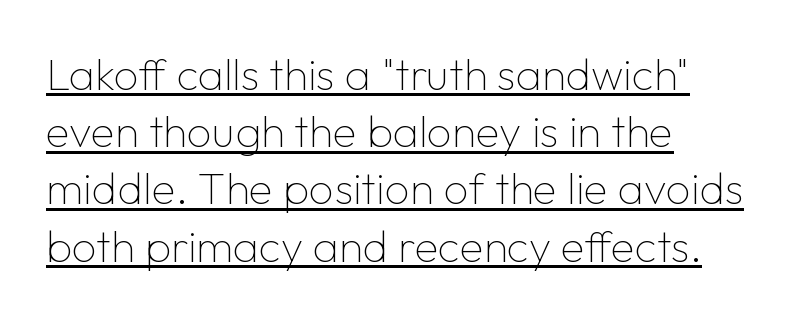
Each word holds together tightly as a unit, with standard inter-letter gaps. You can see a thin bar hugging the bottom of the glyphs. In terms of leading, this rendering sits right in the middle. A quiet, ordinary-to-light weight characterises the typeface. These lines stack with their left ends in a neat column. Posture: upright roman.
